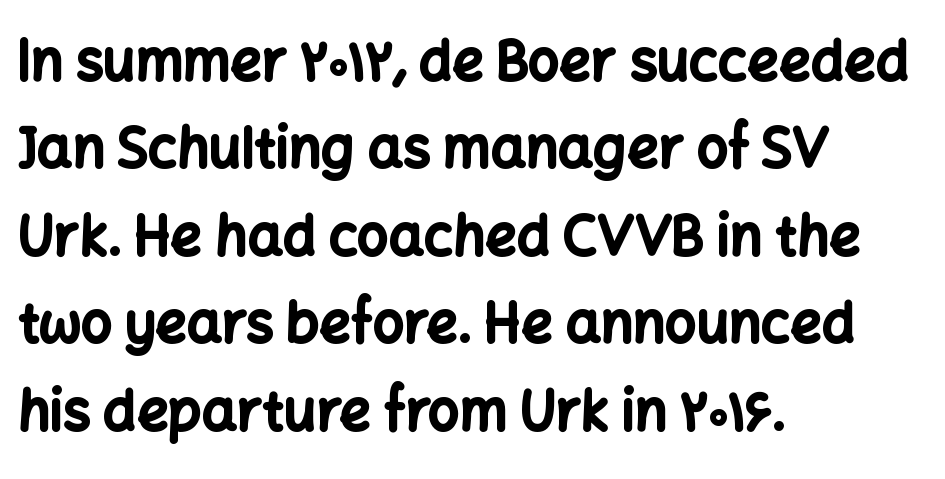
{"serif": "no", "italic": "no", "bold": "yes", "weight": "bold", "width": "normal", "stroke_contrast": "low", "x_height": "medium", "monospaced": "no", "underline": "no", "align": "left", "line_spacing": "normal", "line_spacing_ratio": 1.59, "letter_spacing": "normal", "letter_spacing_em": 0.0, "glyph_px": 55}
